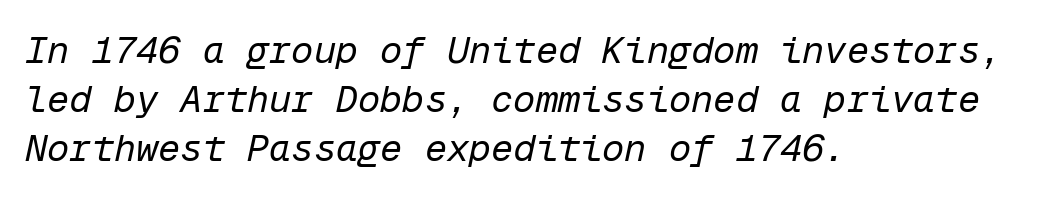
The image shows 37 px regular-weight type, italic (leaning right), monospaced; set left-aligned, normal line spacing (1.33x), normal letter spacing, not underlined; low stroke contrast and a medium x-height.
